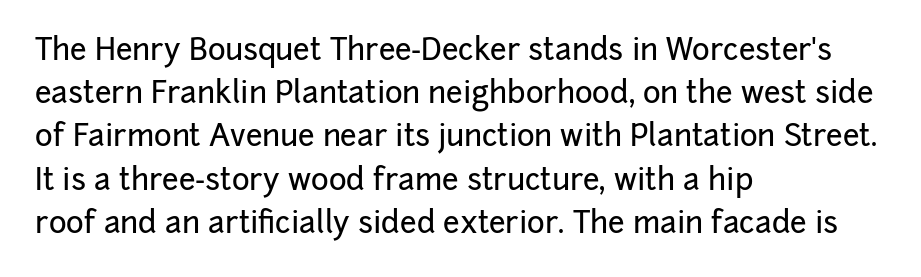
The ragged edge is on the right, which tells us the setting is flush left. Regarding serifs, this sample does without them. What stands out about the letter spacing? Nothing — it is the standard amount. Students, observe: this is what conventionally led text looks like. These lines are rendered in a variable-pitch font.
